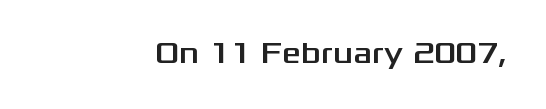
Q: Is the text italic (slanted)? A: No, it is upright.
Q: Is the typeface a serif or a sans-serif typeface? A: Sans-serif.
Q: Is the text underlined? A: No.
Q: Is the spacing between letters normal or unusually wide? A: Normal.
Q: Width (condensed, normal, or wide)? A: Wide.
Q: Stroke contrast? A: Medium.
Q: x-height? A: Medium.
Q: Monospaced? A: No.
